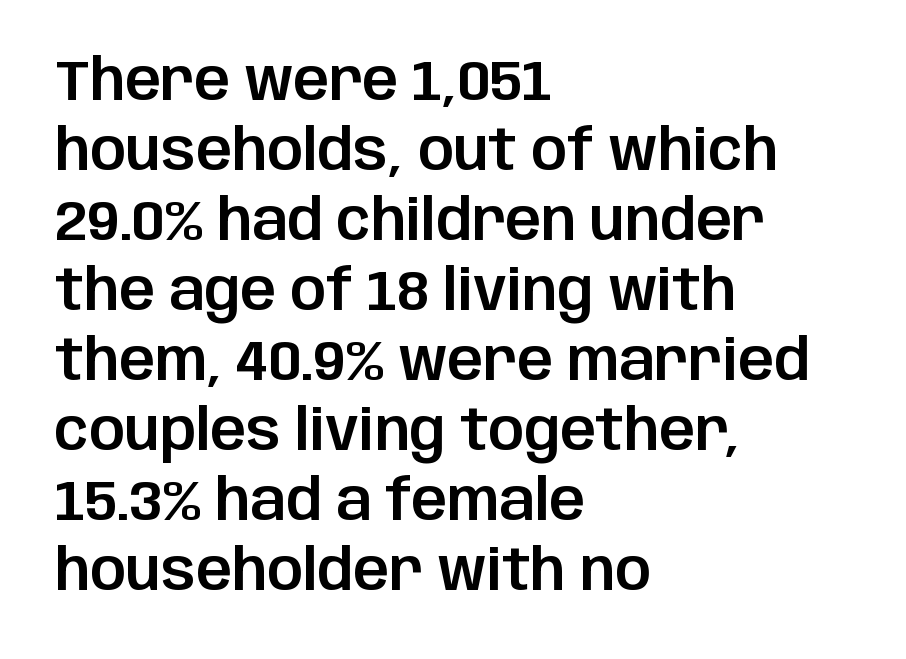
The image shows 56 px sans-serif type, upright; set left-aligned, normal line spacing (1.25x), normal letter spacing, not underlined; low stroke contrast and a large x-height.
